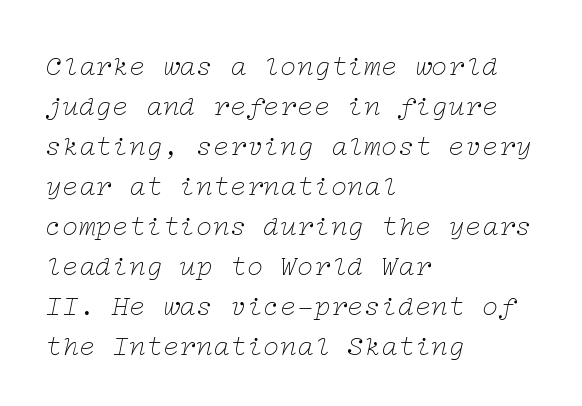
Stroke mass is kept to a normal reading level or below. Notice how the passage keeps a crisp vertical edge on the left only. Has an underline been added? It has not. The letterforms sit shoulder to shoulder at normal distance.
